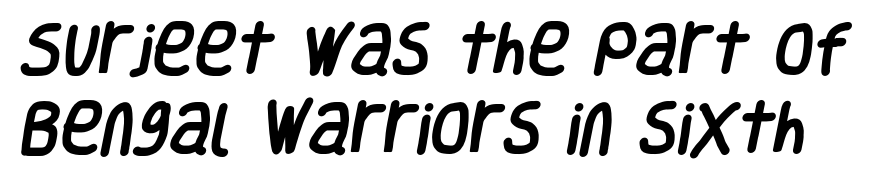
The image shows 57 px condensed sans-serif type; set normal line spacing (1.38x), normal letter spacing, not underlined; low stroke contrast and a large x-height.
